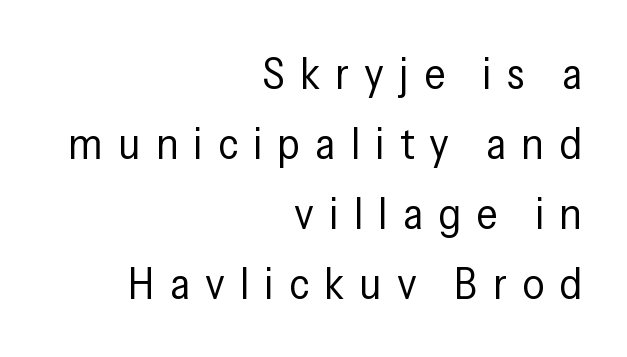
The image shows 44 px regular-weight, condensed sans-serif type, upright; set right-aligned, normal line spacing (1.59x), unusually wide letter spacing (+0.34 em), not underlined; low stroke contrast and a medium x-height.
